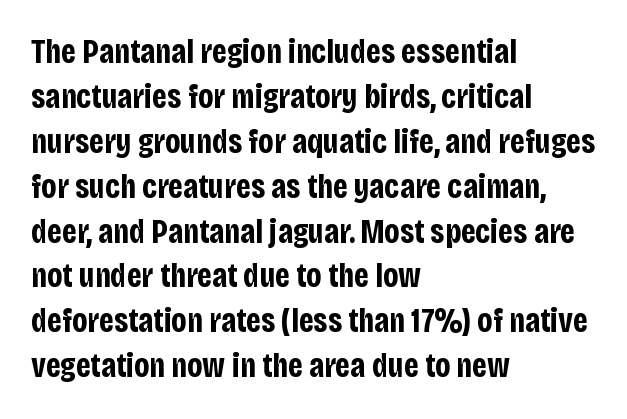
Q: Is the text bold? A: Yes.
Q: Is the text italic (slanted)? A: No, it is upright.
Q: Is the typeface a serif or a sans-serif typeface? A: Sans-serif.
Q: Is the text underlined? A: No.
Q: How is the paragraph aligned? A: Left-aligned.
Q: Is the spacing between letters normal or unusually wide? A: Normal.
Q: Is the spacing between lines tight, normal or loose? A: Normal.
Q: Width (condensed, normal, or wide)? A: Condensed.
Q: Stroke contrast? A: Low.
Q: x-height? A: Large.
Q: Monospaced? A: No.
